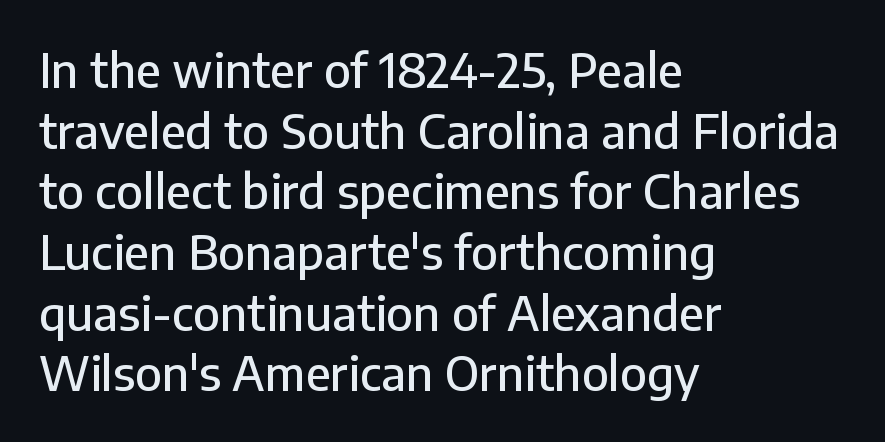
Q: Is the text italic (slanted)? A: No, it is upright.
Q: Is the typeface a serif or a sans-serif typeface? A: Sans-serif.
Q: Is the text underlined? A: No.
Q: How is the paragraph aligned? A: Left-aligned.
Q: Is the spacing between letters normal or unusually wide? A: Normal.
Q: Is the spacing between lines tight, normal or loose? A: Normal.
Q: Width (condensed, normal, or wide)? A: Normal.
Q: Stroke contrast? A: Low.
Q: x-height? A: Medium.
Q: Monospaced? A: No.
